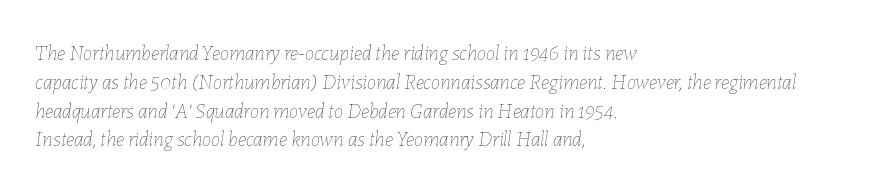
The image shows 21 px text type, italic (leaning right); set left-aligned, normal line spacing (1.37x), normal letter spacing, not underlined.
